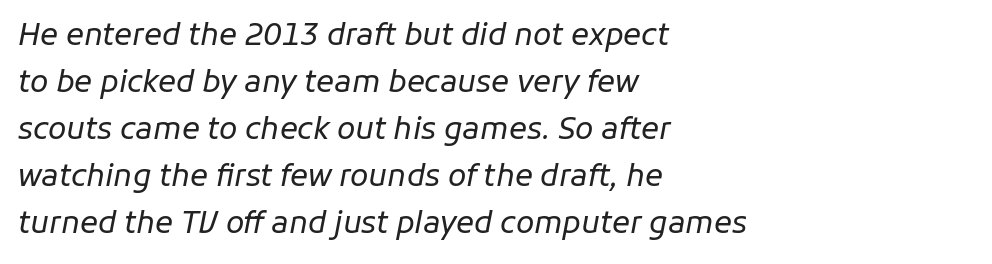
The image shows 30 px regular-weight type, italic (leaning right); set left-aligned, normal line spacing (1.57x), normal letter spacing, not underlined; low stroke contrast and a medium x-height.
